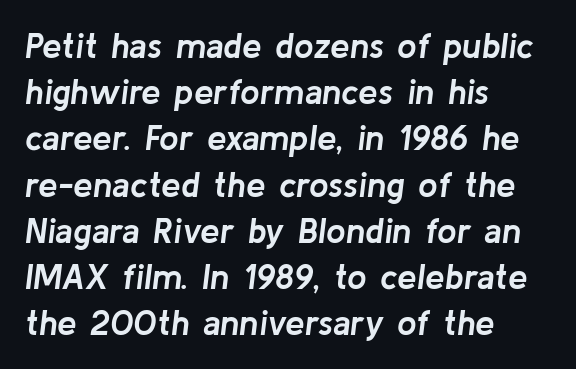
The image shows 35 px semibold type, italic (leaning right); set left-aligned, normal line spacing (1.32x), normal letter spacing, not underlined; low stroke contrast and a medium x-height.
